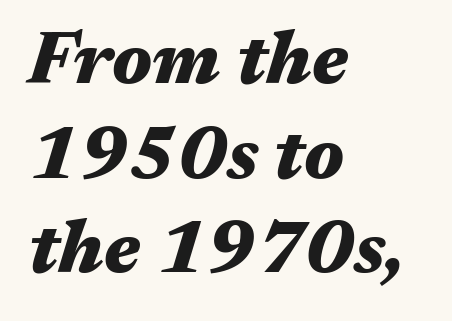
{"italic": "yes", "lean": "right", "slant_degrees": 17, "bold": "yes", "weight": "heavy", "width": "wide", "stroke_contrast": "medium", "x_height": "medium", "monospaced": "no", "underline": "no", "align": "left", "line_spacing": "normal", "line_spacing_ratio": 1.28, "letter_spacing": "normal", "letter_spacing_em": 0.0, "glyph_px": 74}
